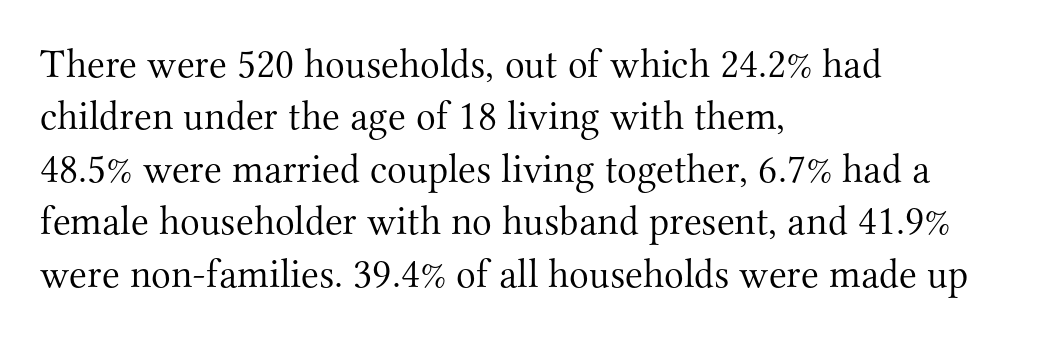
Q: Is the text bold? A: No.
Q: Is the text italic (slanted)? A: No, it is upright.
Q: Is the typeface a serif or a sans-serif typeface? A: Serif.
Q: Is the text underlined? A: No.
Q: How is the paragraph aligned? A: Left-aligned.
Q: Is the spacing between letters normal or unusually wide? A: Normal.
Q: Is the spacing between lines tight, normal or loose? A: Normal.
Q: Width (condensed, normal, or wide)? A: Normal.
Q: Stroke contrast? A: Medium.
Q: x-height? A: Small.
Q: Monospaced? A: No.
